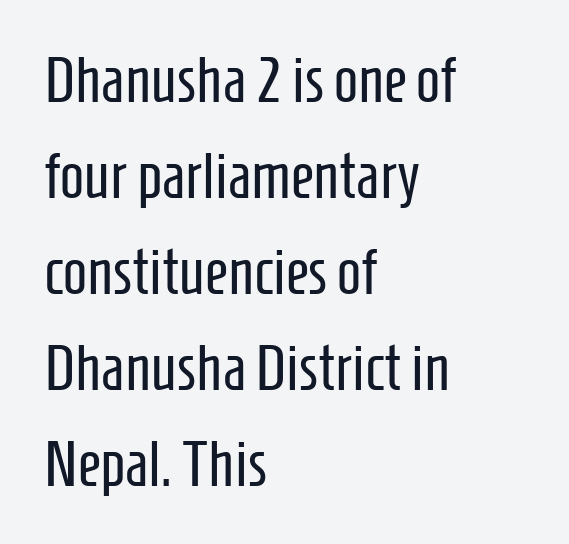
A classic flush-left, rag-right setting is used for this passage. Think of a printed novel: that variable character pitch is what you see here. Underline: absent. If you drew a line through each stem, it would be perfectly vertical.
